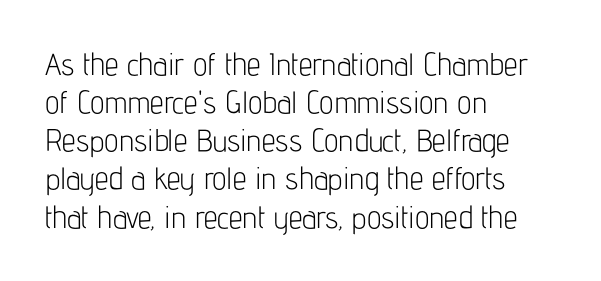
Look at the tracking — it's just the regular setting, nothing added. The paragraph shown leans on its left margin. Ascenders rise straight up at ninety degrees. Observe the absence of serifs on each vertical stroke in this sample.
